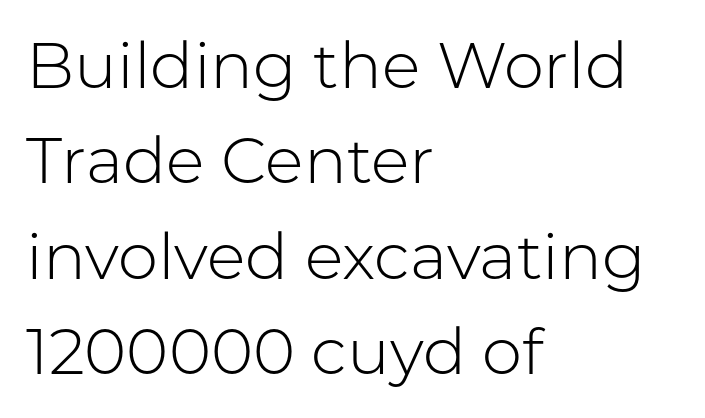
The image shows 64 px light sans-serif type, upright; set left-aligned, normal line spacing (1.49x), normal letter spacing, not underlined; low stroke contrast and a medium x-height.
